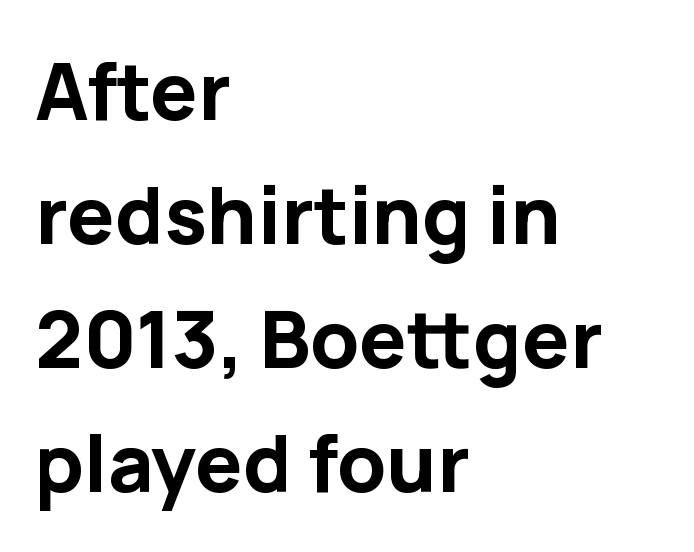
Students, this is bold: see how much ink each stroke carries. Short note: letters normally spaced. The rendering uses natural spacing where letterforms have individual widths. In terms of leading, this rendering sits right in the middle. The font family rendered here belongs to the sans-serif group. The typography opts for an upright posture over an oblique one.
